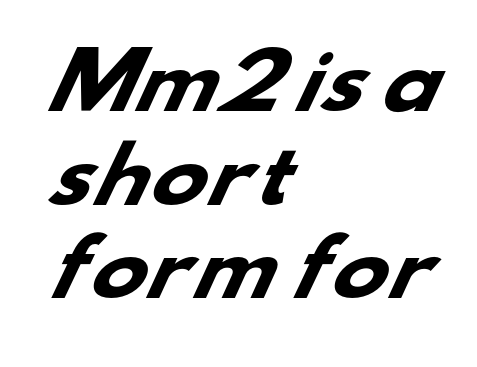
Inter-character spacing is left at the font's built-in metrics. Layout note: lines flush left. As a designer I'd log this as weight 700, bold. The specimen omits any rule beneath the text block's lines.
